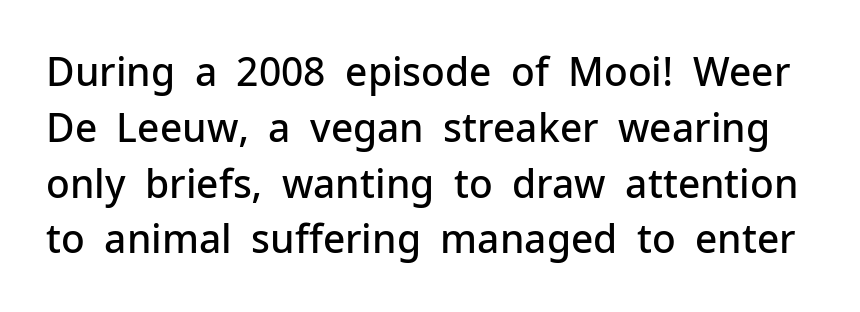
{"serif": "no", "italic": "no", "bold": "semi", "weight": "semibold", "width": "normal", "stroke_contrast": "low", "x_height": "medium", "monospaced": "no", "underline": "no", "line_spacing": "normal", "line_spacing_ratio": 1.43, "letter_spacing": "normal", "letter_spacing_em": 0.0, "glyph_px": 39}
